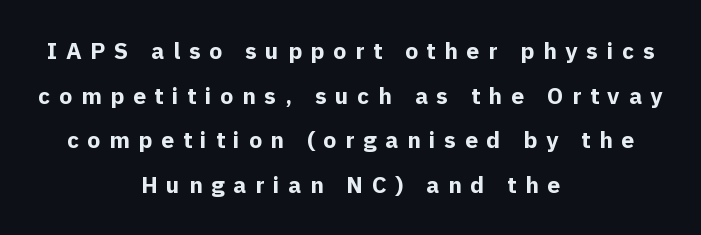
Q: Is the text bold? A: Yes.
Q: Is the text italic (slanted)? A: No, it is upright.
Q: Is the text underlined? A: No.
Q: How is the paragraph aligned? A: Centered.
Q: Is the spacing between letters normal or unusually wide? A: Unusually wide.
Q: Is the spacing between lines tight, normal or loose? A: Loose.
